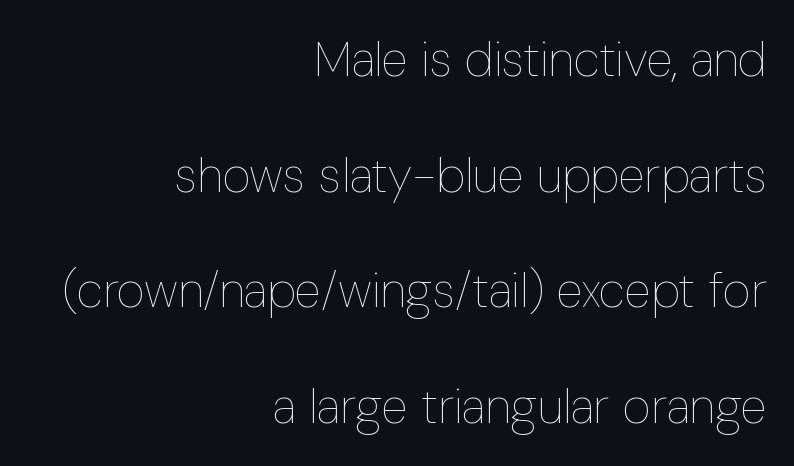
{"italic": "no", "bold": "no", "weight": "thin", "width": "condensed", "stroke_contrast": "low", "x_height": "medium", "monospaced": "no", "underline": "no", "align": "right", "line_spacing": "loose", "line_spacing_ratio": 2.36, "letter_spacing": "normal", "letter_spacing_em": 0.0, "glyph_px": 49}
